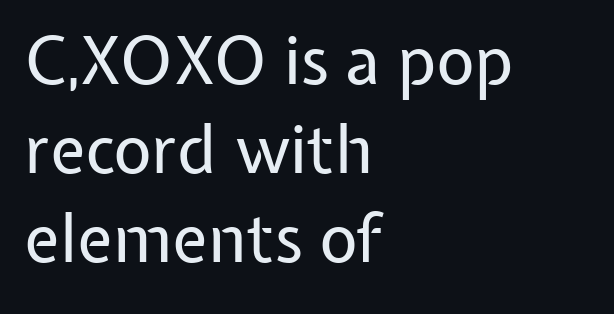
Line beginnings align vertically; line endings do not. No letter is thick-stroked: the sample isn't bold. Vertically, the passage feels balanced, rows spaced as you'd expect. Plain, unruled lines of type. The rendering keeps characters at their native spacing. These lines were composed using upright roman letters.
